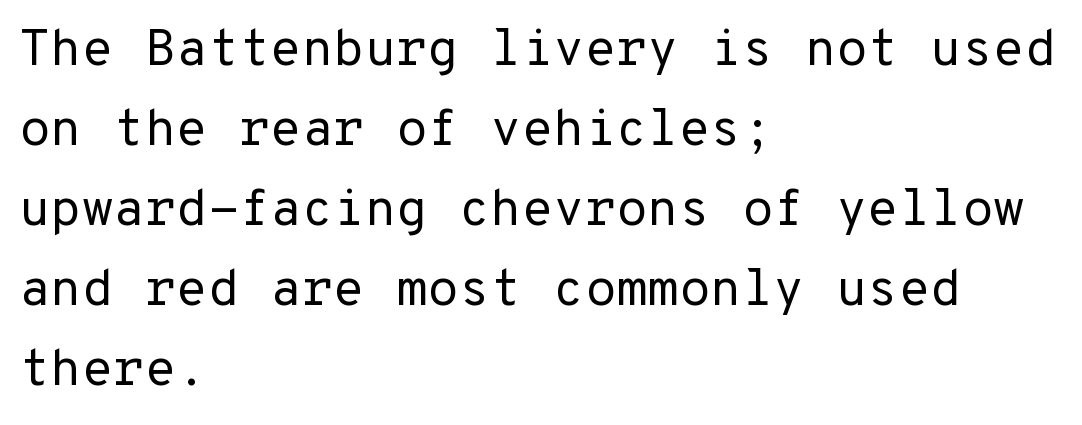
Q: Is the text bold? A: No.
Q: Is the text italic (slanted)? A: No, it is upright.
Q: Is the typeface a serif or a sans-serif typeface? A: Sans-serif.
Q: Is the text underlined? A: No.
Q: How is the paragraph aligned? A: Left-aligned.
Q: Is the spacing between letters normal or unusually wide? A: Normal.
Q: Is the spacing between lines tight, normal or loose? A: Normal.
Q: Width (condensed, normal, or wide)? A: Normal.
Q: Stroke contrast? A: Low.
Q: x-height? A: Medium.
Q: Monospaced? A: Yes.
